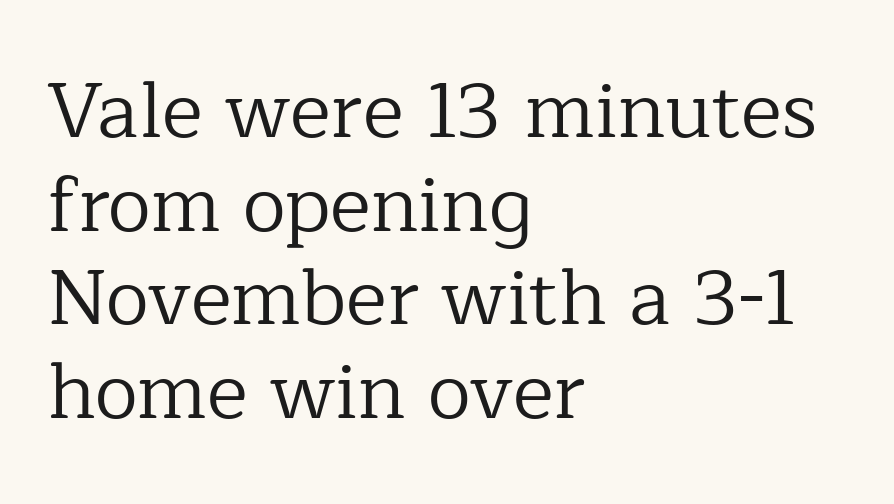
{"serif": "yes", "italic": "no", "bold": "no", "weight": "regular", "width": "normal", "stroke_contrast": "low", "x_height": "medium", "monospaced": "no", "underline": "no", "align": "left", "line_spacing_ratio": 1.2, "letter_spacing": "normal", "letter_spacing_em": 0.0, "glyph_px": 78}
